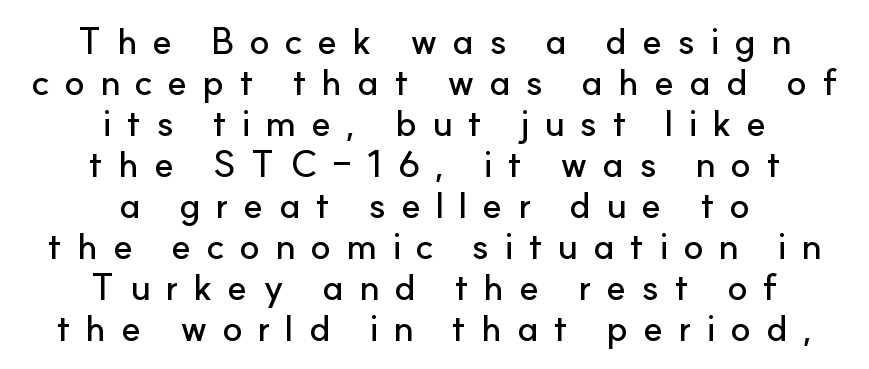
Regarding leading, the lines here are crowded together. It's the straight-up-and-down kind of type. The rendering uses natural spacing where letterforms have individual widths. This sample uses a sans-serif face. A typesetter would call this heavily tracked-out type.
